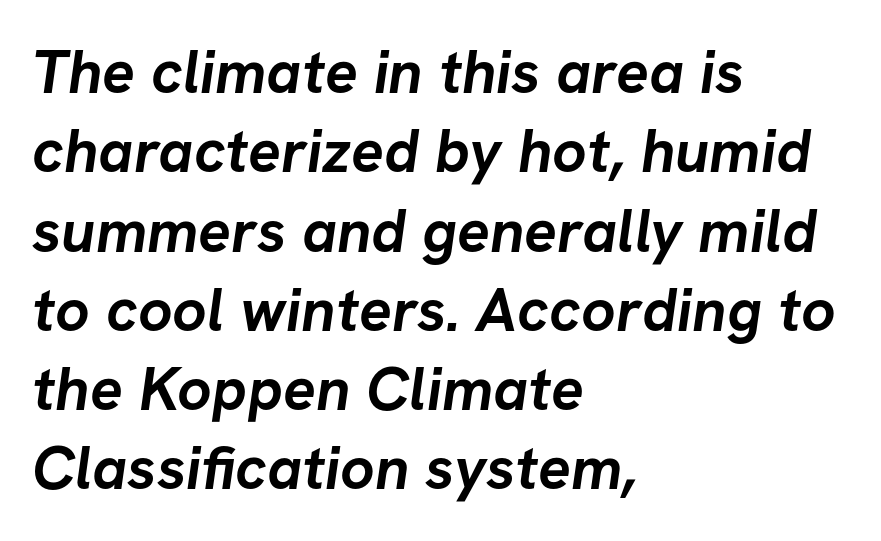
Q: Is the text bold? A: Yes.
Q: Is the typeface a serif or a sans-serif typeface? A: Sans-serif.
Q: Is the text underlined? A: No.
Q: How is the paragraph aligned? A: Left-aligned.
Q: Is the spacing between letters normal or unusually wide? A: Normal.
Q: Is the spacing between lines tight, normal or loose? A: Normal.
Q: Width (condensed, normal, or wide)? A: Normal.
Q: Stroke contrast? A: Low.
Q: x-height? A: Medium.
Q: Monospaced? A: No.
